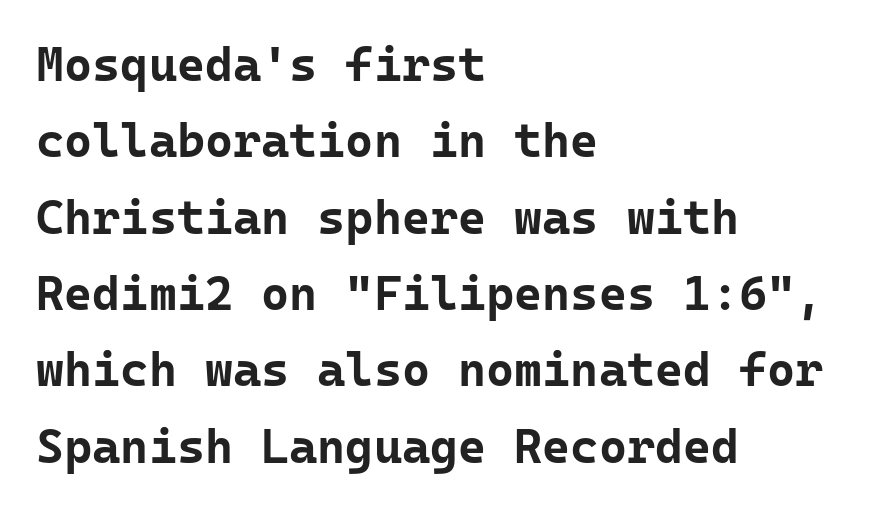
{"serif": "no", "italic": "no", "bold": "yes", "weight": "bold", "width": "normal", "stroke_contrast": "low", "x_height": "medium", "monospaced": "yes", "underline": "no", "align": "left", "line_spacing": "normal", "line_spacing_ratio": 1.59, "letter_spacing": "normal", "letter_spacing_em": 0.0, "glyph_px": 48}
